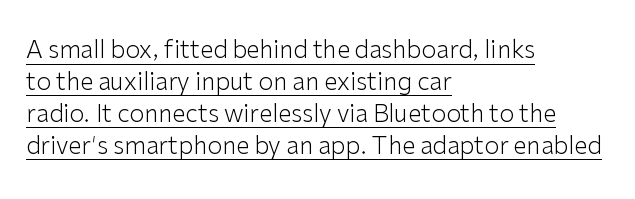
{"italic": "no", "bold": "no", "underline": "yes", "align": "left", "line_spacing": "normal", "line_spacing_ratio": 1.33, "letter_spacing": "normal", "letter_spacing_em": 0.0, "glyph_px": 24}
